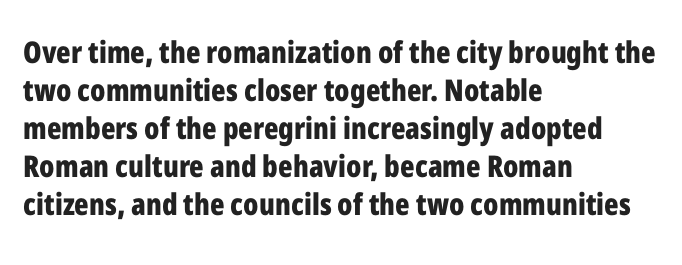
Notice how the stems are strictly vertical — no italics here. Looks like regular typesetting: each glyph gets only the width it needs. Heavy, bold letterforms. Look at the tracking — it's just the regular setting, nothing added. The designer left line spacing at the default.
